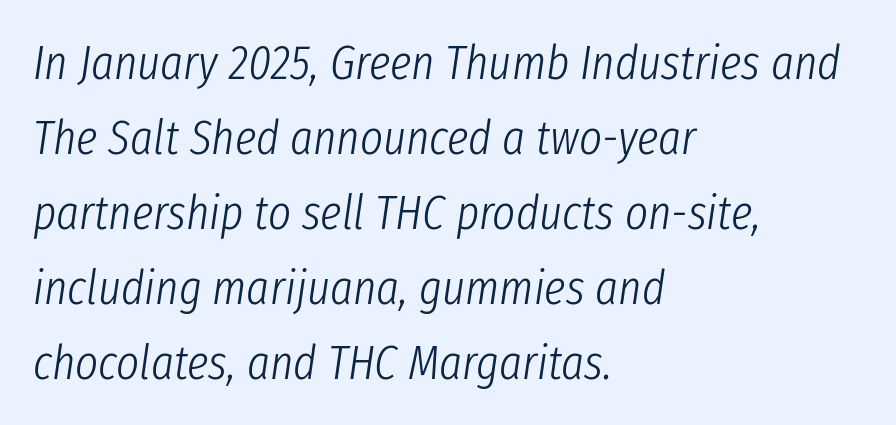
A student would call this left alignment; a typographer would say flush left, rag right. Looks like regular typesetting: each glyph gets only the width it needs. The lines sit at an ordinary, default distance from one another. The gaps between neighbouring characters are ordinary and unremarkable.
